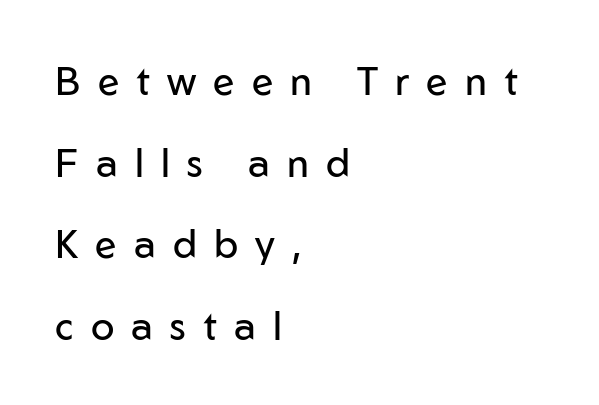
The image shows 39 px regular-weight sans-serif type, upright; set left-aligned, loose line spacing (2.09x), unusually wide letter spacing (+0.44 em), not underlined; low stroke contrast and a medium x-height.
